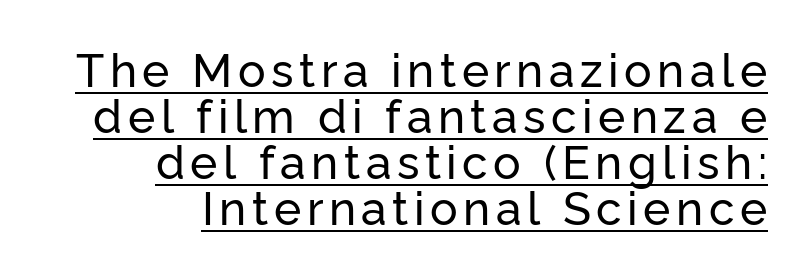
Q: Is the text italic (slanted)? A: No, it is upright.
Q: Is the typeface a serif or a sans-serif typeface? A: Sans-serif.
Q: Is the text underlined? A: Yes.
Q: How is the paragraph aligned? A: Right-aligned.
Q: Is the spacing between lines tight, normal or loose? A: Tight.
Q: Width (condensed, normal, or wide)? A: Normal.
Q: Stroke contrast? A: Low.
Q: x-height? A: Medium.
Q: Monospaced? A: No.
